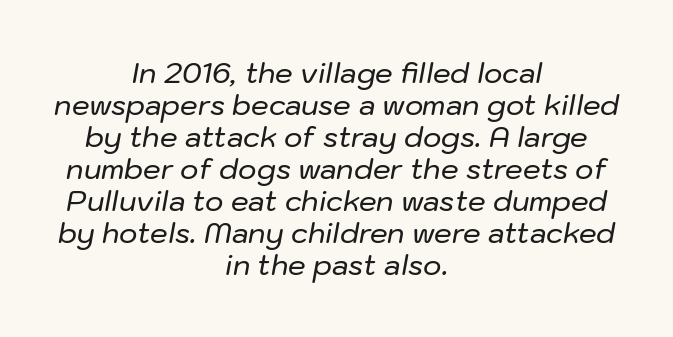
The image shows 28 px text type, italic (leaning right); set centered, tight line spacing (1.14x), normal letter spacing, not underlined; low stroke contrast and a medium x-height.
